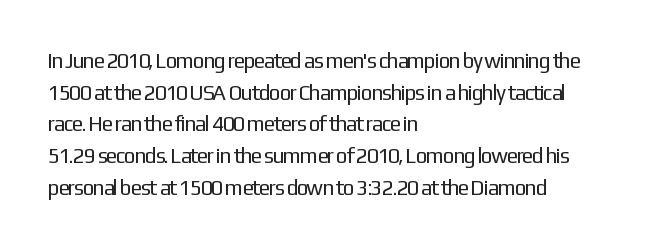
Q: Is the text bold? A: No.
Q: Is the text italic (slanted)? A: No, it is upright.
Q: Is the text underlined? A: No.
Q: How is the paragraph aligned? A: Left-aligned.
Q: Is the spacing between letters normal or unusually wide? A: Normal.
Q: Is the spacing between lines tight, normal or loose? A: Normal.
